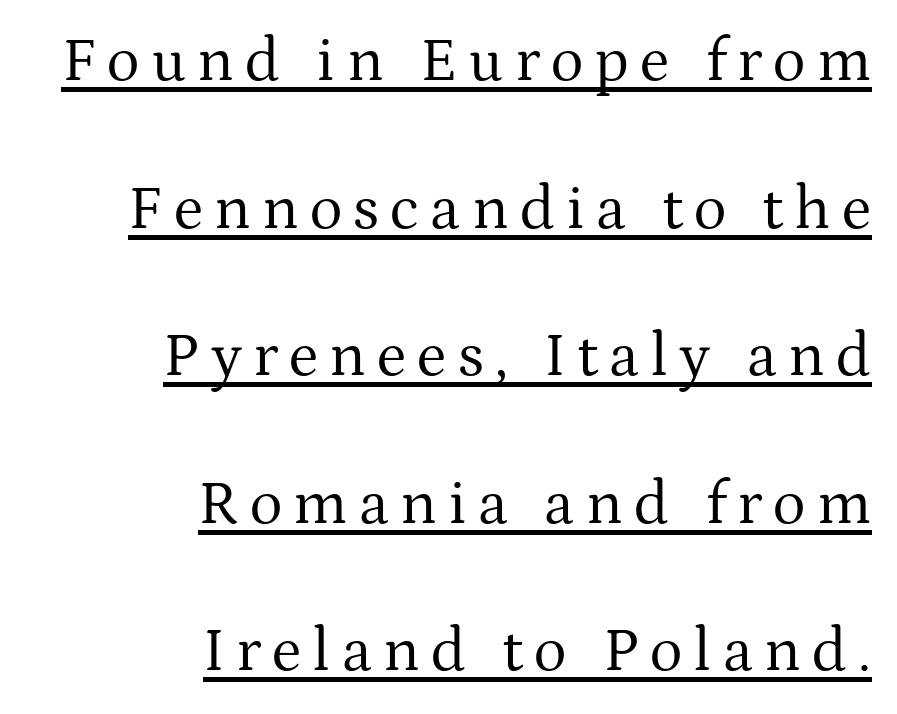
{"serif": "yes", "italic": "no", "bold": "no", "weight": "regular", "width": "normal", "stroke_contrast": "medium", "x_height": "medium", "monospaced": "no", "underline": "yes", "align": "right", "line_spacing": "loose", "line_spacing_ratio": 2.38, "glyph_px": 62}
